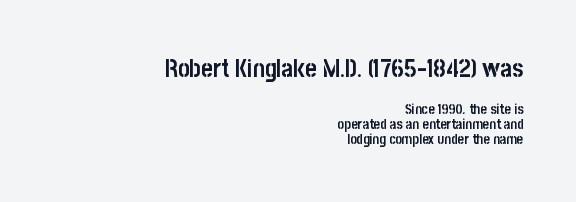
Leading is clearly below the norm, producing a dense column. What stands out about the letter spacing? Nothing — it is the standard amount. Honestly, there is no underline to notice here at all. Reading down the block, your eye finds every line finishing at a fixed right position. Is the lower block the larger one? No — the upper block carries the bigger type.
